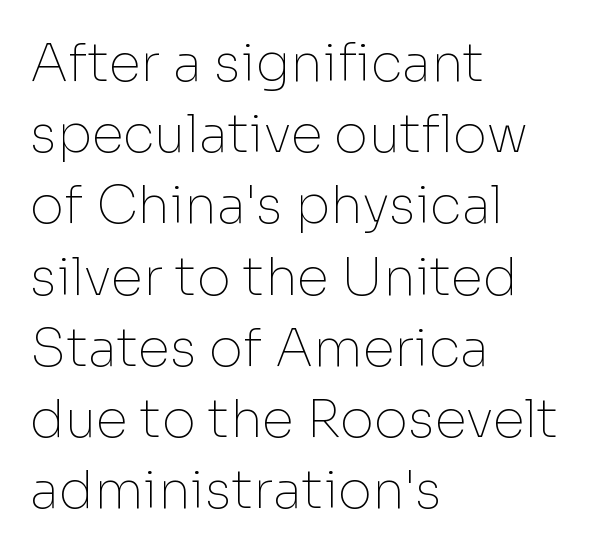
Q: Is the text bold? A: No.
Q: Is the text italic (slanted)? A: No, it is upright.
Q: Is the typeface a serif or a sans-serif typeface? A: Sans-serif.
Q: Is the text underlined? A: No.
Q: How is the paragraph aligned? A: Left-aligned.
Q: Is the spacing between letters normal or unusually wide? A: Normal.
Q: Is the spacing between lines tight, normal or loose? A: Normal.
Q: Width (condensed, normal, or wide)? A: Normal.
Q: Stroke contrast? A: Low.
Q: x-height? A: Medium.
Q: Monospaced? A: No.
